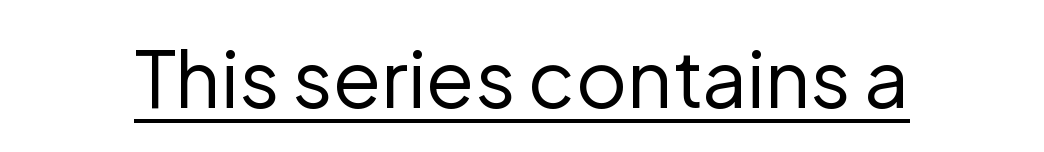
Q: Is the text bold? A: No.
Q: Is the text italic (slanted)? A: No, it is upright.
Q: Is the typeface a serif or a sans-serif typeface? A: Sans-serif.
Q: Is the text underlined? A: Yes.
Q: Is the spacing between letters normal or unusually wide? A: Normal.
Q: Width (condensed, normal, or wide)? A: Normal.
Q: Stroke contrast? A: Low.
Q: x-height? A: Medium.
Q: Monospaced? A: No.
